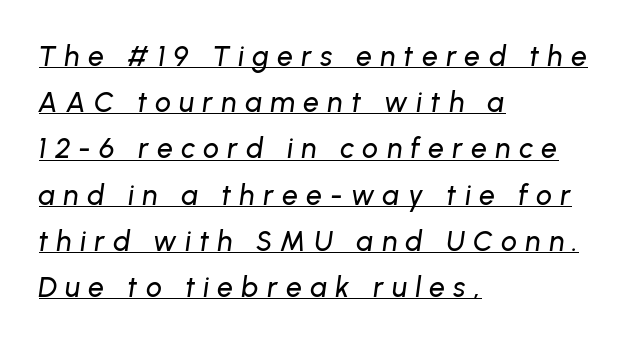
Q: Is the text italic (slanted)? A: Yes, it leans right by about 8 degrees.
Q: Is the text underlined? A: Yes.
Q: How is the paragraph aligned? A: Left-aligned.
Q: Is the spacing between letters normal or unusually wide? A: Unusually wide.
Q: Is the spacing between lines tight, normal or loose? A: Normal.
Q: Width (condensed, normal, or wide)? A: Normal.
Q: Stroke contrast? A: Low.
Q: x-height? A: Medium.
Q: Monospaced? A: No.
